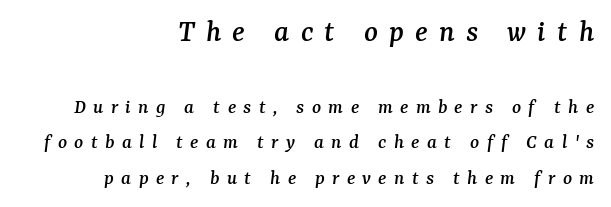
Q: Is the text italic (slanted)? A: Yes, it leans right by about 7 degrees.
Q: Is the typeface a serif or a sans-serif typeface? A: Serif.
Q: Is the text underlined? A: No.
Q: How is the paragraph aligned? A: Right-aligned.
Q: Is the spacing between letters normal or unusually wide? A: Unusually wide.
Q: Is the spacing between lines tight, normal or loose? A: Normal.
Q: Which block of text is set in a larger size, the first (top) or the second (bottom)? A: The first (top) one.
Q: Width (condensed, normal, or wide)? A: Normal.
Q: Stroke contrast? A: Medium.
Q: x-height? A: Medium.
Q: Monospaced? A: No.
